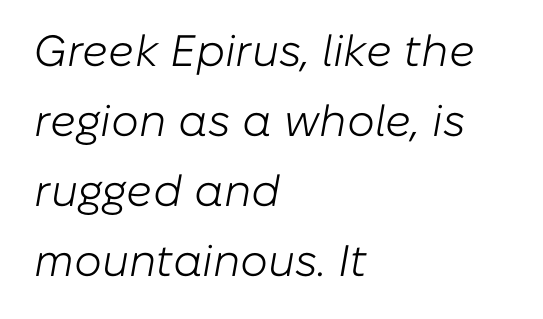
The passage shown is typed in a proportional face where columns would drift. If you drew a line through each stem, it would be angled. Clear beneath every line of the passage. A typesetter would call this zero additional tracking.
